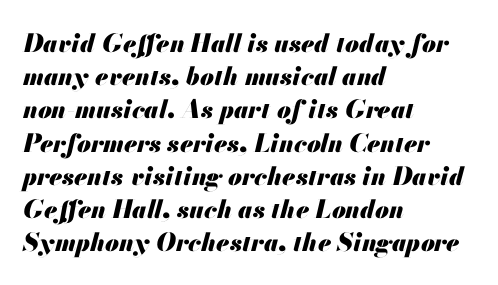
{"italic": "yes", "lean": "right", "slant_degrees": 13, "bold": "yes", "underline": "no", "align": "left", "line_spacing": "normal", "line_spacing_ratio": 1.33, "letter_spacing": "normal", "letter_spacing_em": 0.0, "glyph_px": 25}
